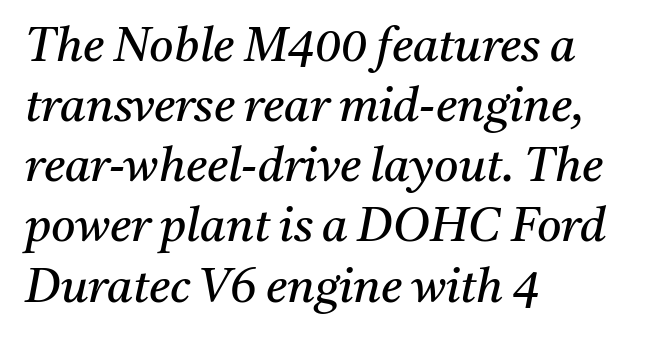
Q: Is the text bold? A: No.
Q: Is the text italic (slanted)? A: Yes, it leans right by about 11 degrees.
Q: Is the typeface a serif or a sans-serif typeface? A: Serif.
Q: Is the text underlined? A: No.
Q: How is the paragraph aligned? A: Left-aligned.
Q: Is the spacing between letters normal or unusually wide? A: Normal.
Q: Is the spacing between lines tight, normal or loose? A: Normal.
Q: Width (condensed, normal, or wide)? A: Normal.
Q: Stroke contrast? A: Medium.
Q: x-height? A: Medium.
Q: Monospaced? A: No.
